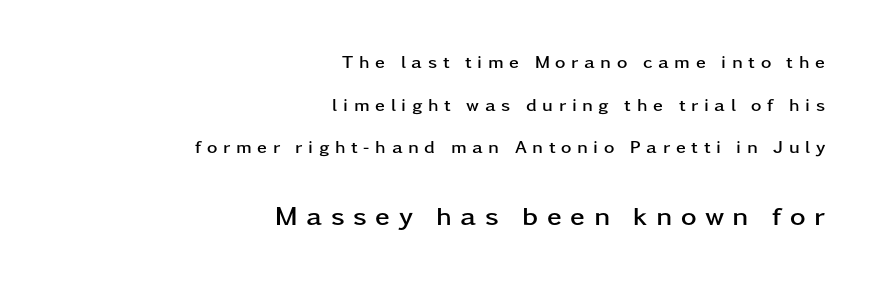
Does the bottom block carry the larger type? Yes, it does. Does the copy run flush right? Yes — the right margin is perfectly even. Decoration check: the copy has no underline. Heavy-handed strokes throughout: this text is bold. Quick note: interline space is abundant.
